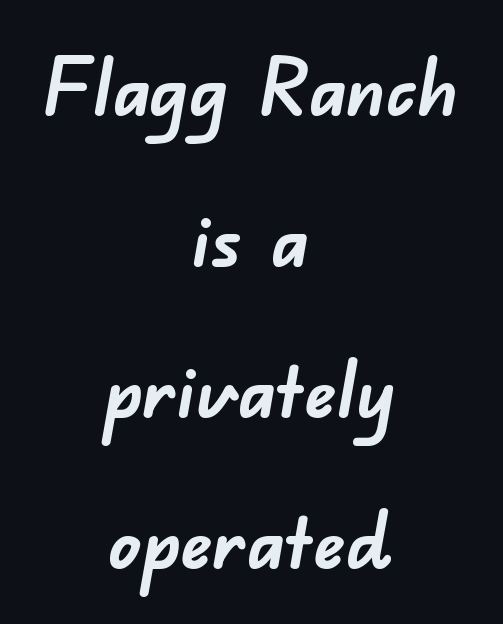
The image shows 79 px semibold sans-serif type; set centered, loose line spacing (1.91x), normal letter spacing, not underlined; low stroke contrast and a small x-height.
